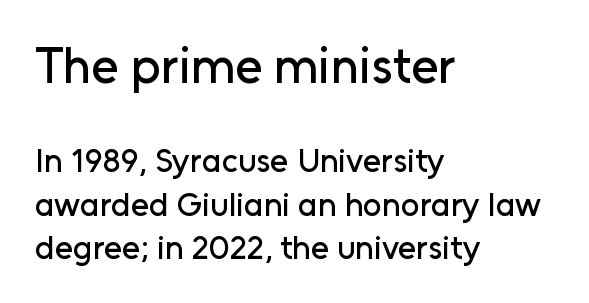
The face used here is proportionally spaced, like ordinary book or web type. Font category for this specimen: sans-serif. Interline gaps are of average width in this sample. The specimen omits any rule beneath the text block's lines.
